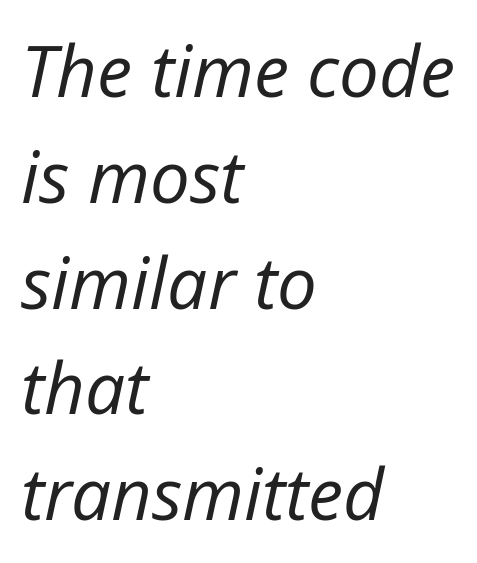
Casual observation: everything's shoved over to the left. Looking at the ascenders, they clearly lean. Quick note: interline space is typical. Check under the words: just untouched page. Is this a fixed-width face? No — the glyphs have proportional, varying widths. The face used here is rendered with its standard letterfit.
